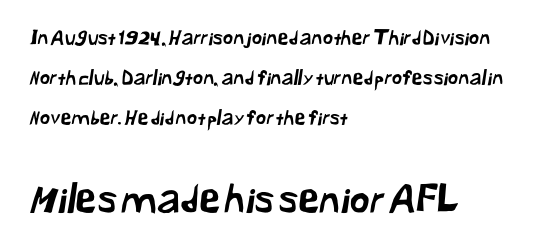
Q: Is the typeface a serif or a sans-serif typeface? A: Sans-serif.
Q: Is the text underlined? A: No.
Q: How is the paragraph aligned? A: Left-aligned.
Q: Is the spacing between letters normal or unusually wide? A: Normal.
Q: Is the spacing between lines tight, normal or loose? A: Loose.
Q: Which block of text is set in a larger size, the first (top) or the second (bottom)? A: The second (bottom) one.
Q: Width (condensed, normal, or wide)? A: Normal.
Q: Stroke contrast? A: Low.
Q: x-height? A: Medium.
Q: Monospaced? A: No.
